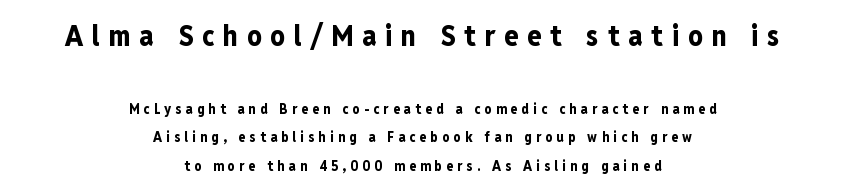
The image shows 29 px bold, condensed sans-serif type, upright; set centered, loose line spacing (2.05x), unusually wide letter spacing (+0.3 em), not underlined; the first (top) block is 2.07x larger; low stroke contrast and a medium x-height.
